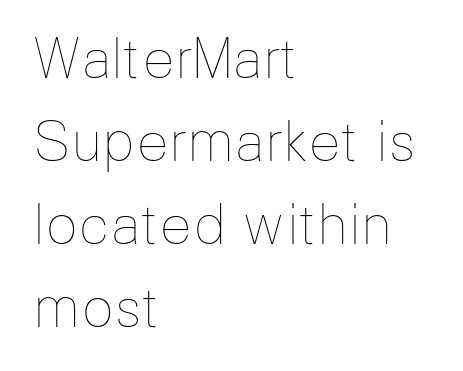
If you drew a ruler down the left edge, every line would touch it. Underlining? Definitely not there. Each stroke keeps to a modest, everyday thickness or less. Students, observe: this is what conventionally led text looks like. Each word holds together tightly as a unit, with standard inter-letter gaps. Ordinary non-slanted type is in use.
